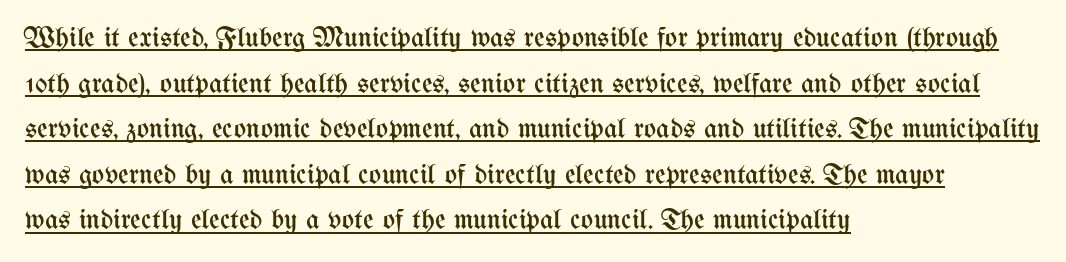
The image shows 29 px regular-weight, condensed type, upright; set left-aligned, normal line spacing (1.57x), normal letter spacing, underlined; medium stroke contrast and a medium x-height.
